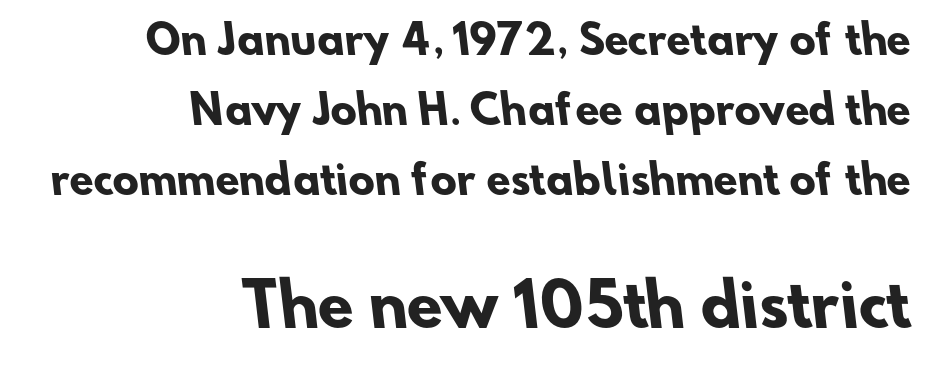
Q: Is the text bold? A: Yes.
Q: Is the typeface a serif or a sans-serif typeface? A: Sans-serif.
Q: Is the text underlined? A: No.
Q: How is the paragraph aligned? A: Right-aligned.
Q: Is the spacing between letters normal or unusually wide? A: Normal.
Q: Which block of text is set in a larger size, the first (top) or the second (bottom)? A: The second (bottom) one.
Q: Width (condensed, normal, or wide)? A: Normal.
Q: Stroke contrast? A: Low.
Q: x-height? A: Small.
Q: Monospaced? A: No.
